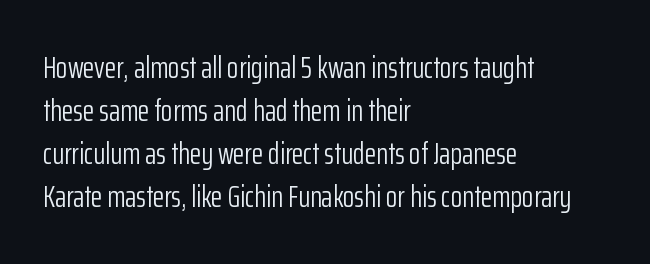
Looks like regular typesetting: each glyph gets only the width it needs. Ordinary non-slanted type is in use. What stands out about the letter spacing? Nothing — it is the standard amount. On a weight scale, this lands at 450 or below. Nobody drew a line under any word here. This block has exactly the height ordinary leading produces.
